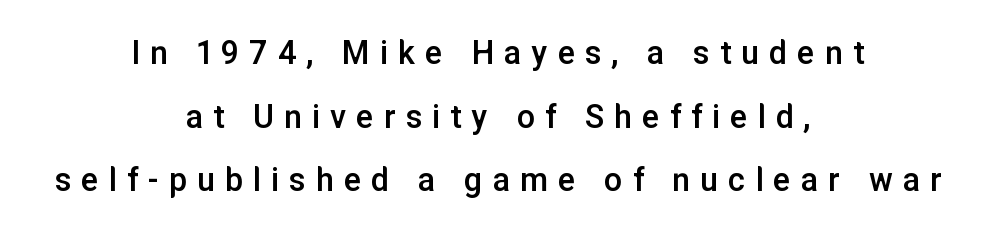
Letters rest on an invisible, unmarked baseline. Typesetter's note: demi weight, one step under bold. Style check: upright. The rendering shows plain stroke endings on the letterforms — a sans-serif design. The passage shown has open, widely tracked lettering throughout. Teacher's note: observe the equal gaps on both sides — that is centered alignment.
